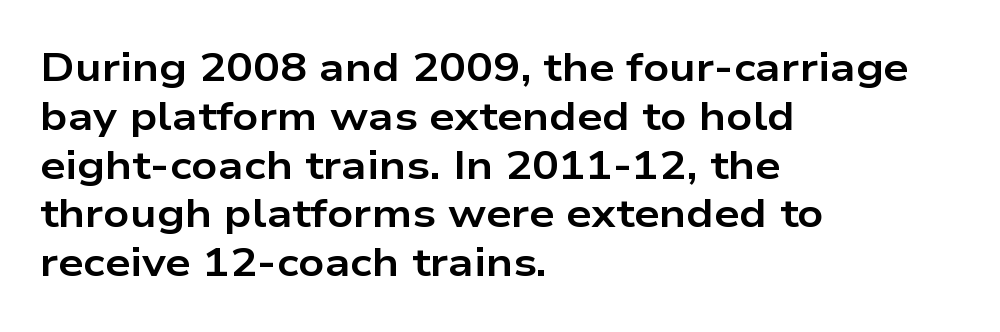
{"serif": "no", "italic": "no", "bold": "yes", "weight": "bold", "width": "wide", "stroke_contrast": "low", "x_height": "medium", "monospaced": "no", "underline": "no", "align": "left", "line_spacing_ratio": 1.22, "letter_spacing": "normal", "letter_spacing_em": 0.0, "glyph_px": 40}
